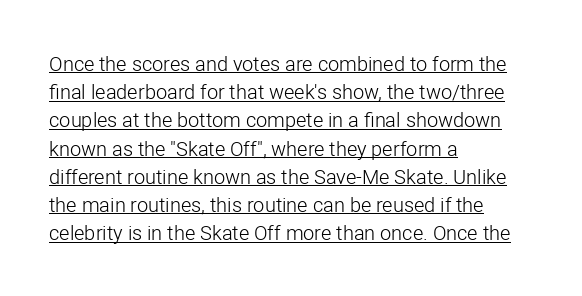
Ordinary non-slanted type is in use. These lines keep a tight, regular rhythm from letter to letter. Every row of glyphs begins at an identical x-position on the left. Heft: none added — not bold. A typographer would call this underscored text. Summary of vertical rhythm: regular, with standard interline spacing.
